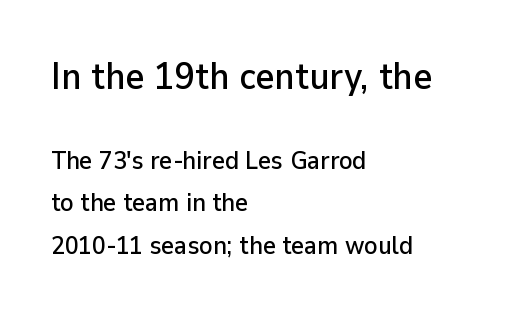
The image shows 37 px sans-serif type, upright; set left-aligned, normal line spacing (1.69x), normal letter spacing, not underlined; the first (top) block is 1.48x larger; low stroke contrast and a medium x-height.
